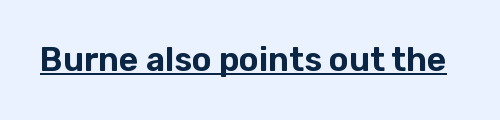
{"serif": "no", "italic": "no", "width": "normal", "stroke_contrast": "low", "x_height": "medium", "monospaced": "no", "underline": "yes", "letter_spacing": "normal", "letter_spacing_em": 0.0, "glyph_px": 33}
